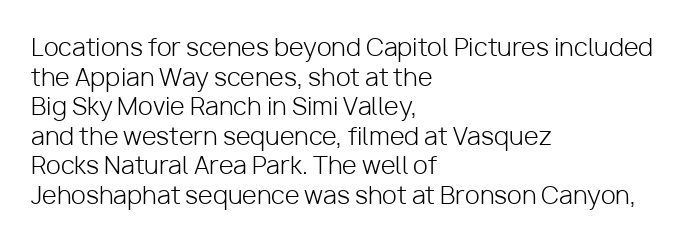
Q: Is the text bold? A: No.
Q: Is the text italic (slanted)? A: No, it is upright.
Q: Is the text underlined? A: No.
Q: How is the paragraph aligned? A: Left-aligned.
Q: Is the spacing between letters normal or unusually wide? A: Normal.
